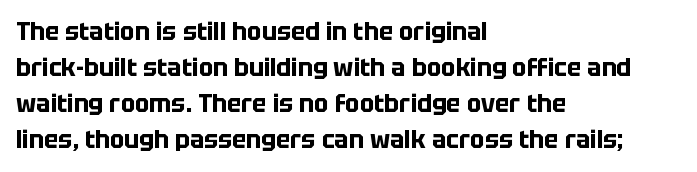
Q: Is the text bold? A: Yes.
Q: Is the text italic (slanted)? A: No, it is upright.
Q: Is the text underlined? A: No.
Q: How is the paragraph aligned? A: Left-aligned.
Q: Is the spacing between letters normal or unusually wide? A: Normal.
Q: Is the spacing between lines tight, normal or loose? A: Normal.
